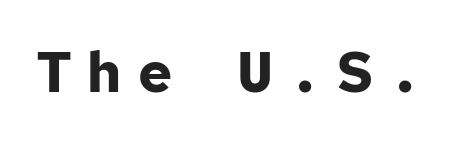
The letters are bold, with thick, heavy strokes. The foot of each line stays bare and open. Looks like terminal output: every glyph gets an equal slot. Note: no serifs on the glyphs. The font's upright variant was chosen for this text.
